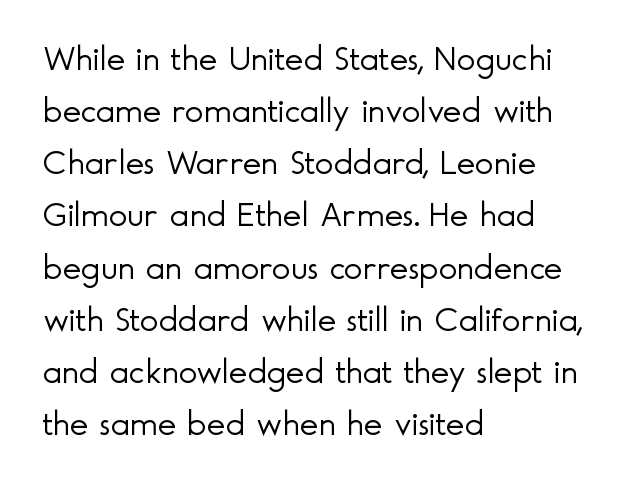
Q: Is the text bold? A: No.
Q: Is the text italic (slanted)? A: No, it is upright.
Q: Is the typeface a serif or a sans-serif typeface? A: Sans-serif.
Q: Is the text underlined? A: No.
Q: How is the paragraph aligned? A: Left-aligned.
Q: Is the spacing between letters normal or unusually wide? A: Normal.
Q: Is the spacing between lines tight, normal or loose? A: Normal.
Q: Width (condensed, normal, or wide)? A: Normal.
Q: x-height? A: Small.
Q: Monospaced? A: No.
